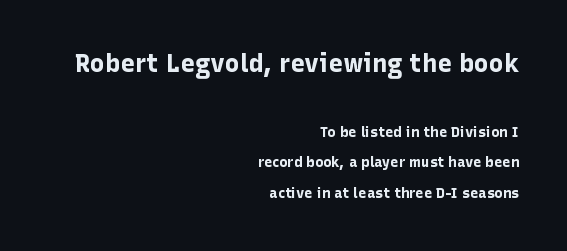
The image shows 25 px bold type, upright; set right-aligned, loose line spacing (2.19x), normal letter spacing, not underlined; the first (top) block is 1.79x larger.
